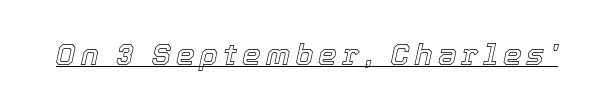
Q: Is the text italic (slanted)? A: Yes, it leans right by about 12 degrees.
Q: Is the text underlined? A: Yes.
Q: Width (condensed, normal, or wide)? A: Normal.
Q: x-height? A: Medium.
Q: Monospaced? A: No.
